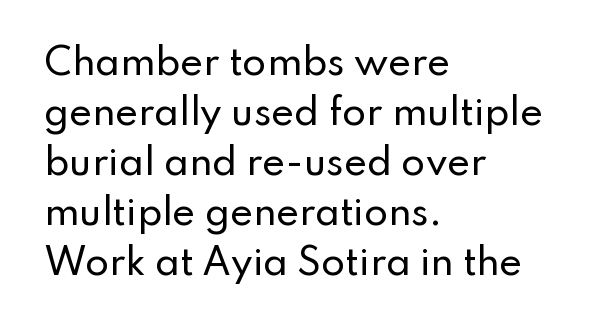
{"serif": "no", "italic": "no", "width": "normal", "stroke_contrast": "low", "x_height": "small", "monospaced": "no", "underline": "no", "align": "left", "line_spacing": "normal", "line_spacing_ratio": 1.43, "letter_spacing": "normal", "letter_spacing_em": 0.0, "glyph_px": 35}
